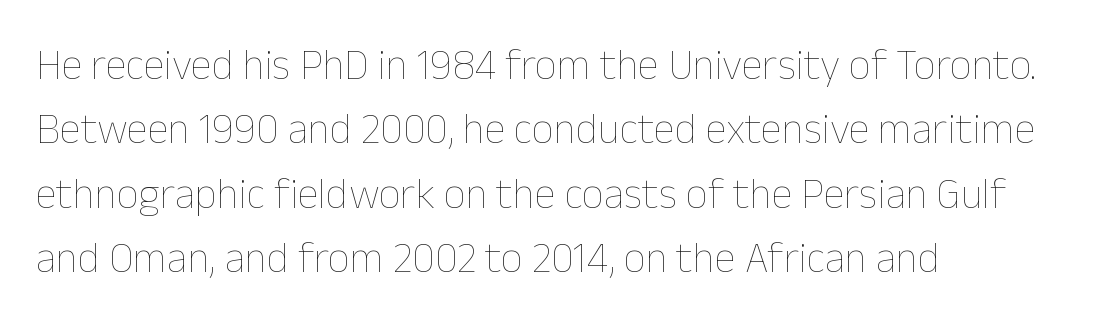
{"italic": "no", "bold": "no", "weight": "thin", "width": "normal", "stroke_contrast": "low", "x_height": "medium", "monospaced": "no", "underline": "no", "align": "left", "line_spacing": "normal", "line_spacing_ratio": 1.5, "letter_spacing": "normal", "letter_spacing_em": 0.0, "glyph_px": 43}
